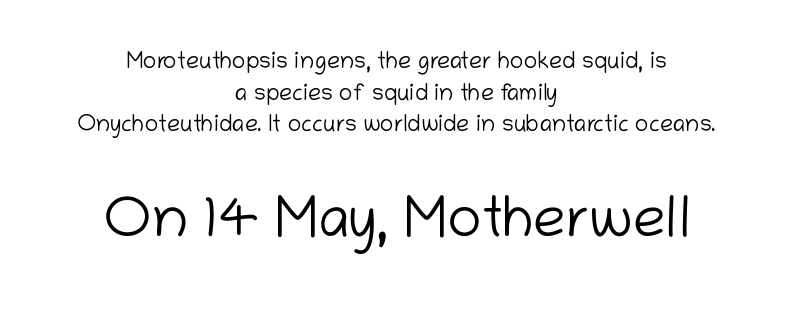
The typesetting does not lean heavy: it is not bold. Words float on clear page, feet unadorned. Inter-character spacing is left at the font's built-in metrics. Note: no serifs on the glyphs. This rendering uses center alignment, leaving both contours irregular but symmetric. Varying glyph widths throughout — classic text-font behaviour.
